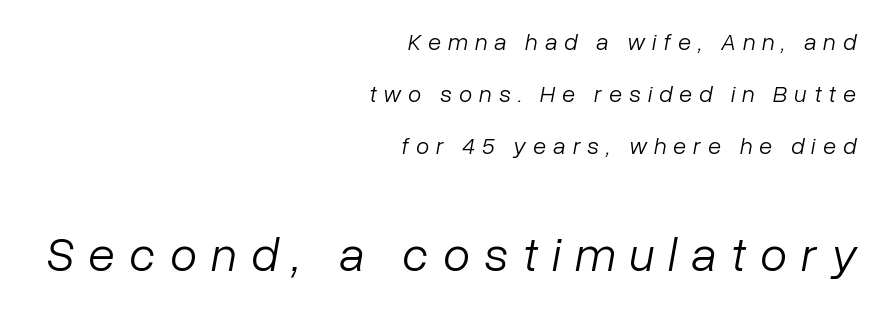
{"italic": "yes", "lean": "right", "slant_degrees": 10, "bold": "no", "weight": "light", "width": "normal", "stroke_contrast": "low", "x_height": "medium", "monospaced": "no", "underline": "no", "align": "right", "line_spacing": "loose", "line_spacing_ratio": 2.16, "letter_spacing": "wide", "letter_spacing_em": 0.29, "larger_block": "second", "size_ratio": 2.04, "glyph_px": 49}
